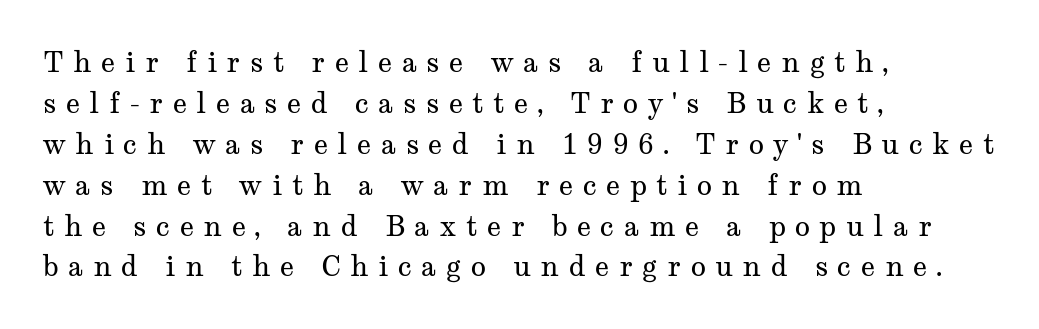
Short note: letters widely spaced. Ordinary non-slanted type is in use. Check the space under the baseline: it is left empty. Typographically, this falls in the serif category. The designer left line spacing at the default. Horizontally, the lines are justified to the leading edge only.
